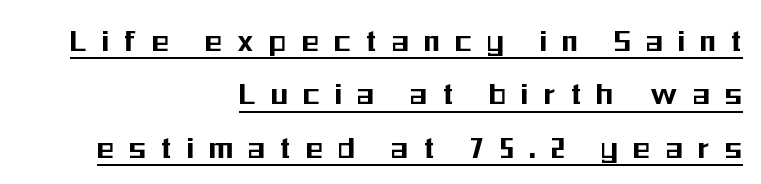
{"serif": "no", "italic": "no", "width": "condensed", "stroke_contrast": "medium", "x_height": "medium", "monospaced": "no", "underline": "yes", "align": "right", "line_spacing": "normal", "line_spacing_ratio": 1.57, "letter_spacing": "wide", "letter_spacing_em": 0.47, "glyph_px": 34}
